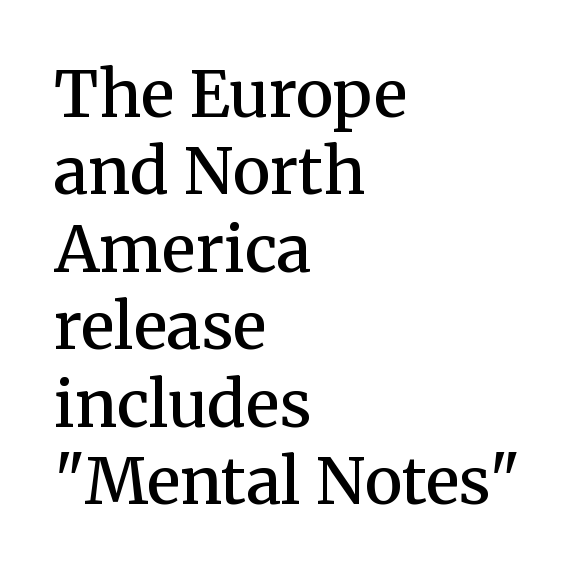
Unlike italic type, these characters show no tilt at all. Underline: absent. Each letter's strokes conclude with small projecting serifs. On the weight axis this lands at semibold, roughly 600. Caption: standard tracking, unaltered.
